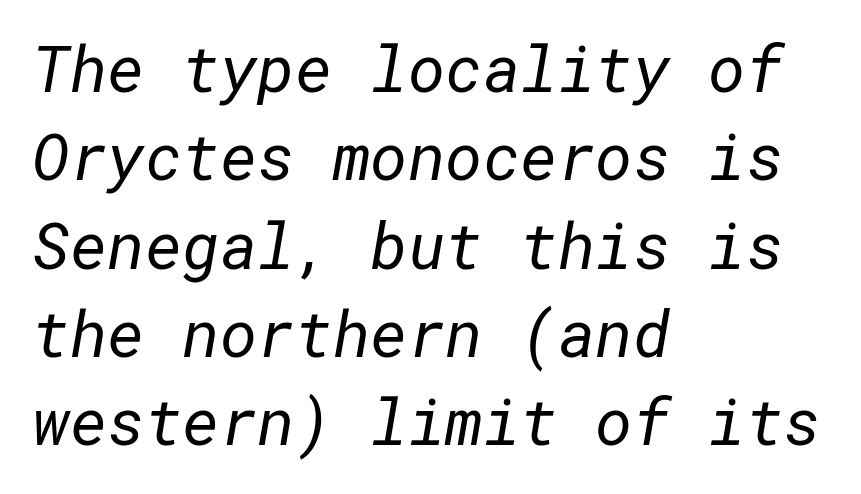
Q: Is the text bold? A: No.
Q: Is the typeface a serif or a sans-serif typeface? A: Sans-serif.
Q: Is the text underlined? A: No.
Q: How is the paragraph aligned? A: Left-aligned.
Q: Is the spacing between letters normal or unusually wide? A: Normal.
Q: Is the spacing between lines tight, normal or loose? A: Normal.
Q: Width (condensed, normal, or wide)? A: Normal.
Q: Stroke contrast? A: Low.
Q: x-height? A: Medium.
